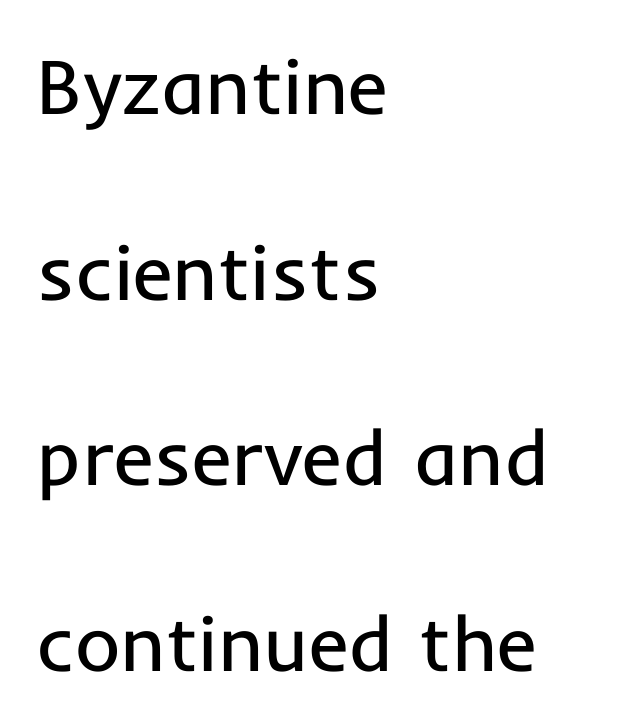
The vertical gap from one line to the next is large. Stems and bowls with no extra thickness — not bold. Lines of text with bare space underneath. These lines stack with their left ends in a neat column. Ordinary non-slanted type is in use.
